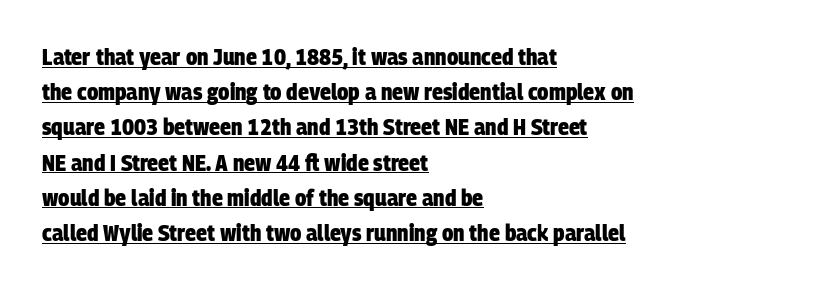
Q: Is the text bold? A: Yes.
Q: Is the text underlined? A: Yes.
Q: How is the paragraph aligned? A: Left-aligned.
Q: Is the spacing between letters normal or unusually wide? A: Normal.
Q: Is the spacing between lines tight, normal or loose? A: Normal.
